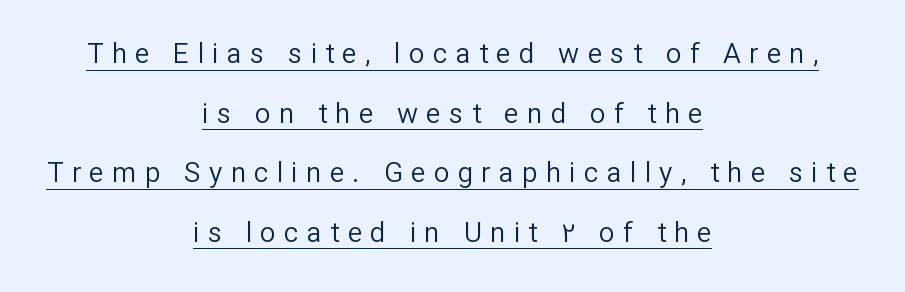
The image shows 28 px regular-weight sans-serif type, upright; set centered, loose line spacing (2.13x), unusually wide letter spacing (+0.29 em), underlined; low stroke contrast and a medium x-height.
